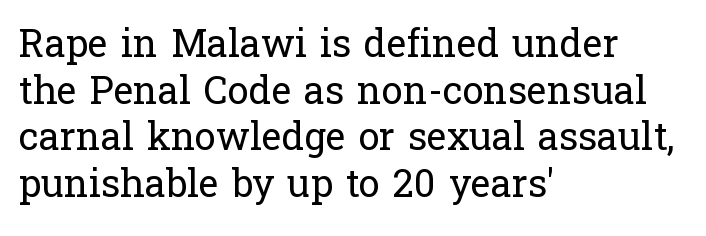
The image shows 38 px regular-weight serif type, upright; set left-aligned, line spacing 1.23x, normal letter spacing, not underlined; low stroke contrast and a medium x-height.
